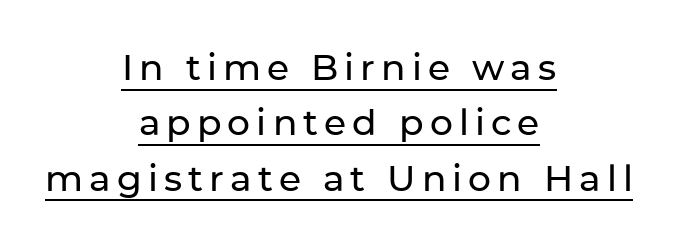
The image shows 36 px sans-serif type, upright; set centered, normal line spacing (1.54x), underlined; low stroke contrast and a medium x-height.
